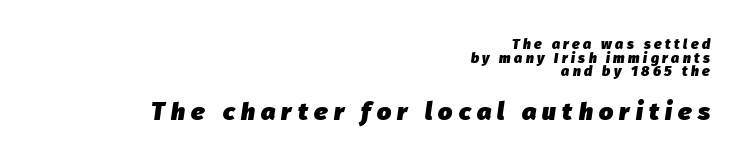
These words are printed bold, with thick strokes throughout. Tracking value appears strongly positive — letters spread wide. Italic: yes, the glyphs are oblique. Right-aligned paragraph, ragged on the left. Reading top to bottom, the characters get bigger at the block break. Decoration check: the copy has no underline.
